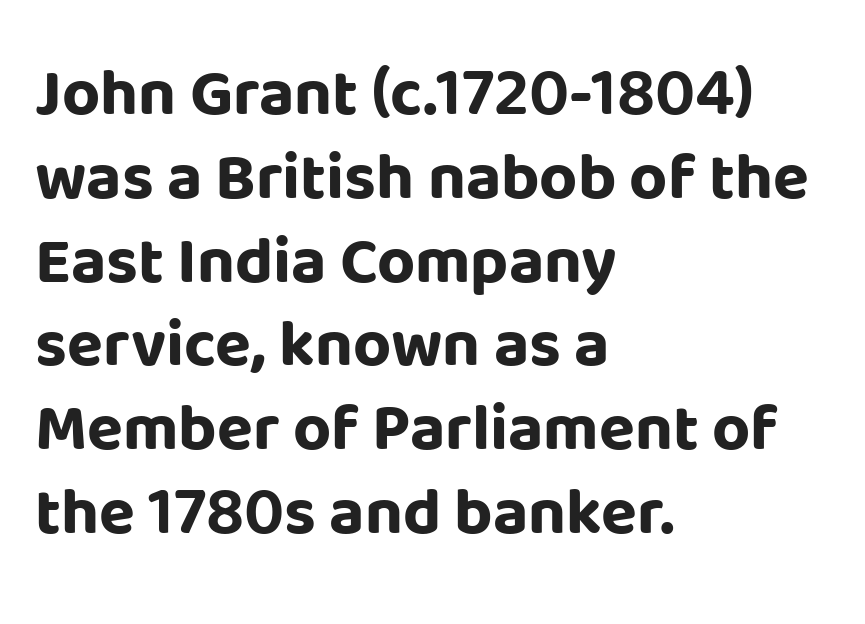
The specimen omits any rule beneath the text block's lines. Upright lettering throughout. Note: no serifs on the glyphs. On the weight axis this lands at bold, roughly 700. Baseline-to-baseline distance is the conventional proportion of letter height. Standard letterfit; no display-style spreading of the glyphs.
